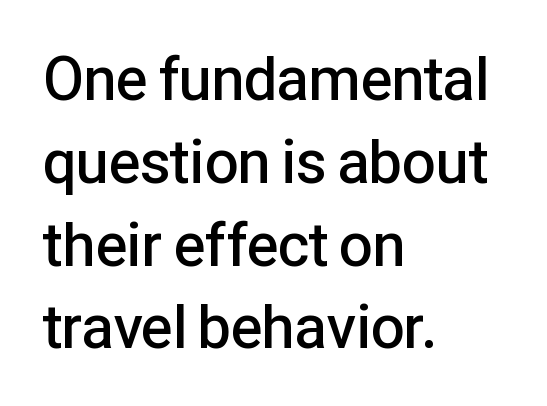
{"serif": "no", "italic": "no", "bold": "semi", "weight": "semibold", "width": "normal", "stroke_contrast": "low", "x_height": "medium", "monospaced": "no", "underline": "no", "align": "left", "line_spacing": "normal", "line_spacing_ratio": 1.38, "letter_spacing": "normal", "letter_spacing_em": 0.0, "glyph_px": 60}
